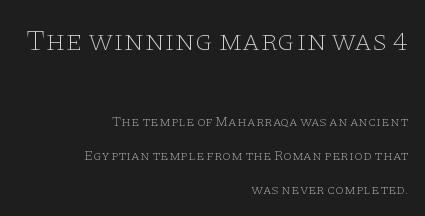
{"serif": "yes", "italic": "no", "bold": "no", "weight": "thin", "width": "wide", "stroke_contrast": "low", "x_height": "large", "monospaced": "no", "underline": "no", "align": "right", "line_spacing": "loose", "line_spacing_ratio": 2.41, "letter_spacing": "normal", "letter_spacing_em": 0.0, "larger_block": "first", "size_ratio": 2.07, "glyph_px": 29}
